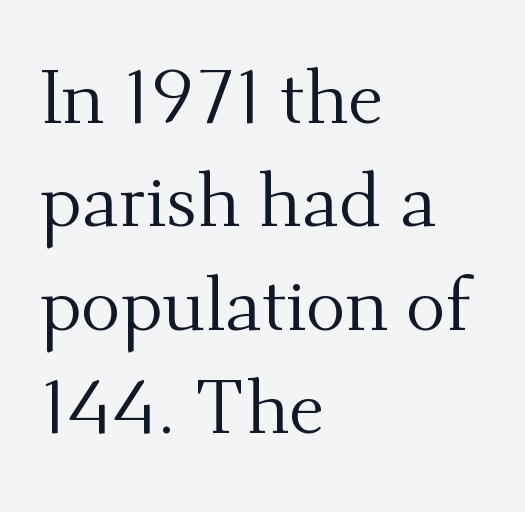
The image shows 75 px regular-weight serif type, upright; set left-aligned, normal line spacing (1.38x), normal letter spacing, not underlined; medium stroke contrast and a small x-height.
